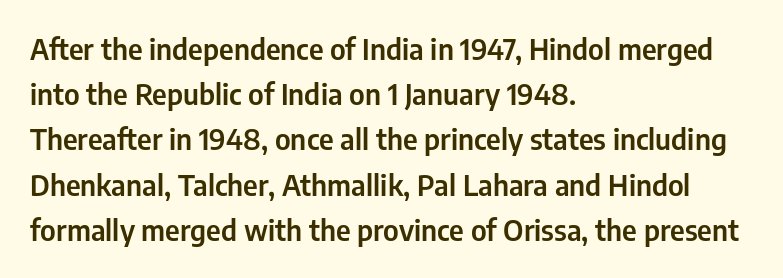
{"serif": "no", "italic": "no", "width": "condensed", "stroke_contrast": "low", "x_height": "medium", "monospaced": "no", "underline": "no", "align": "left", "line_spacing": "normal", "line_spacing_ratio": 1.56, "letter_spacing": "normal", "letter_spacing_em": 0.0, "glyph_px": 29}
